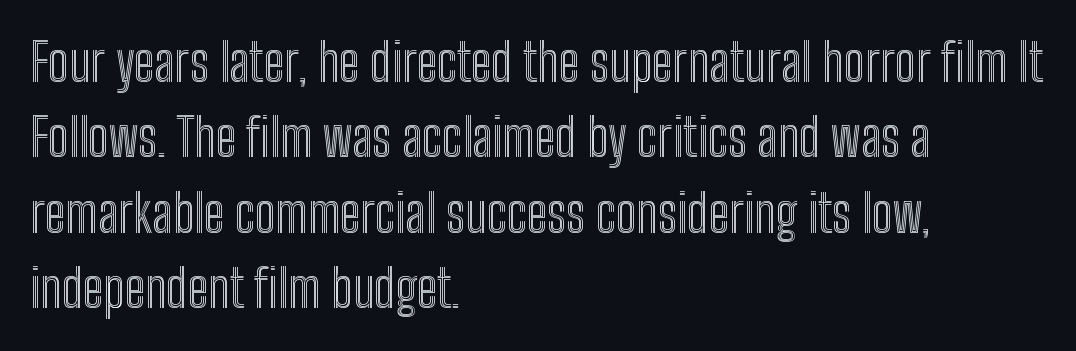
{"italic": "no", "width": "condensed", "x_height": "medium", "monospaced": "no", "underline": "no", "align": "left", "line_spacing": "normal", "line_spacing_ratio": 1.45, "letter_spacing": "normal", "letter_spacing_em": 0.0, "glyph_px": 52}
